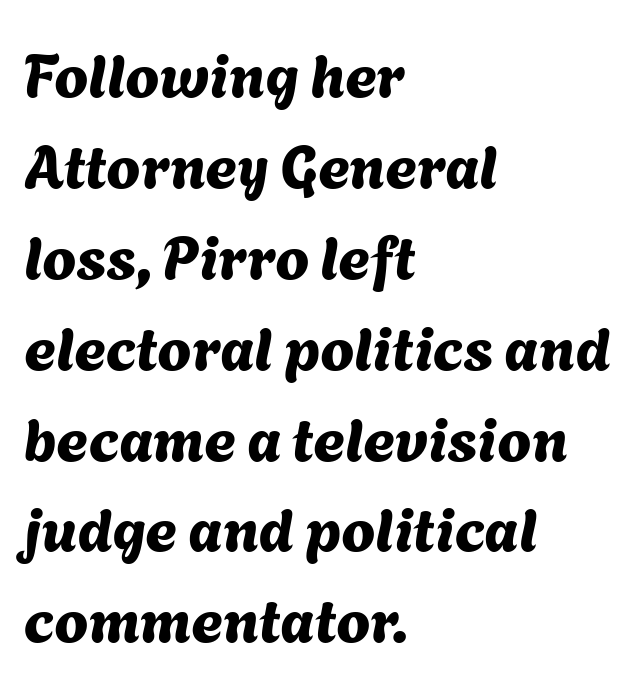
A classic flush-left, rag-right setting is used for this passage. This sample has the flowing, uneven cadence of proportional lettering. Whoever set this chose a conventional vertical rhythm. Descenders hang freely into open space. The rendering keeps characters at their native spacing.
